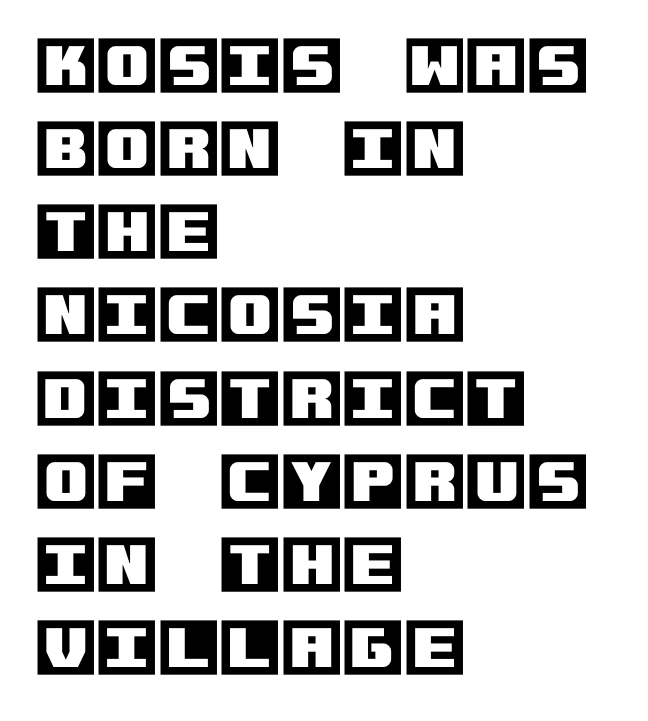
Underlining? Definitely not there. Unlike italic type, these characters show no tilt at all. Casual observation: everything's shoved over to the left. Short note: letters normally spaced. Compared with typical paragraphs, the rows here are spaced about the same.
